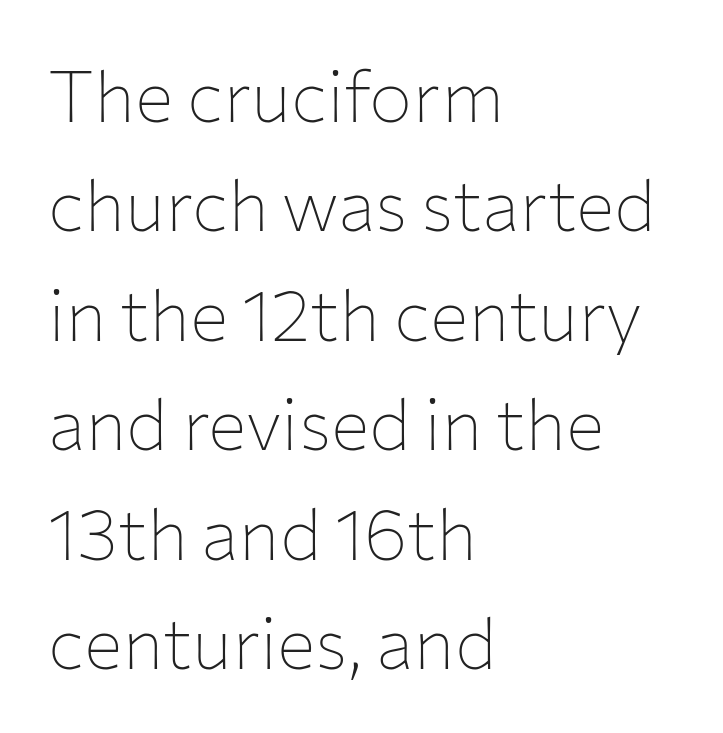
The image shows 72 px thin sans-serif type, upright; set left-aligned, normal line spacing (1.52x), normal letter spacing, not underlined; low stroke contrast and a medium x-height.
